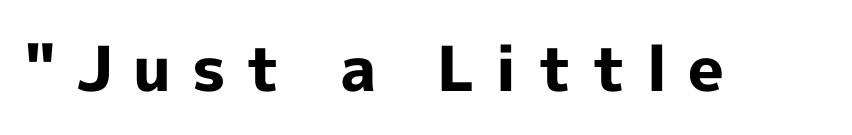
{"serif": "no", "italic": "no", "bold": "yes", "weight": "bold", "width": "normal", "x_height": "medium", "monospaced": "no", "underline": "no", "letter_spacing": "wide", "letter_spacing_em": 0.33, "glyph_px": 62}
